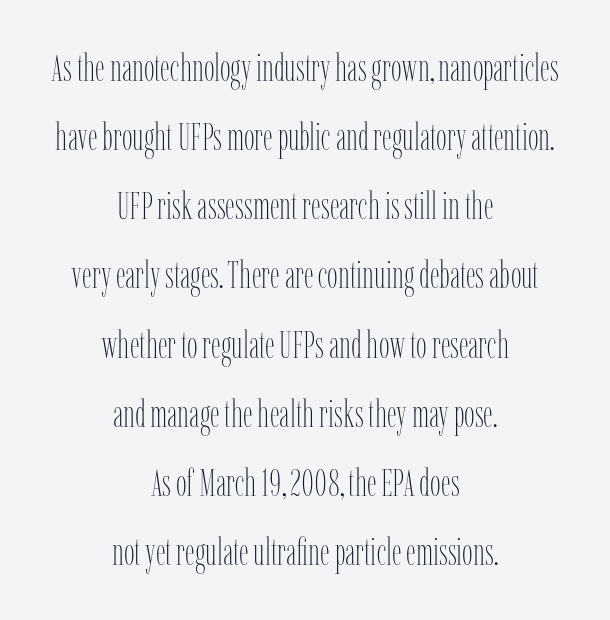
{"italic": "no", "bold": "no", "weight": "thin", "width": "condensed", "stroke_contrast": "low", "x_height": "medium", "monospaced": "no", "underline": "no", "align": "center", "line_spacing_ratio": 1.82, "letter_spacing": "normal", "letter_spacing_em": 0.0, "glyph_px": 38}
